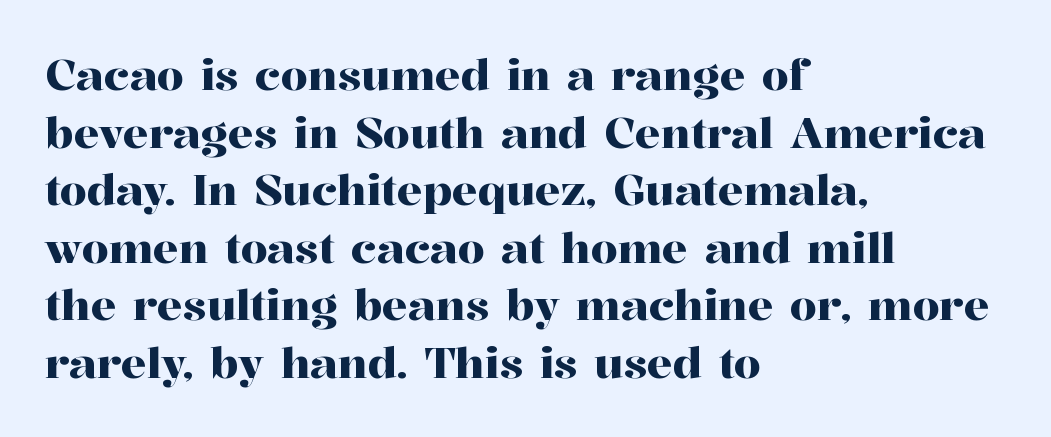
Notice how the passage keeps a crisp vertical edge on the left only. The type is set solid horizontally, with unmodified tracking. Letters rest on an invisible, unmarked baseline. Whoever set this chose a conventional vertical rhythm. The specimen reads as upright at a glance.
